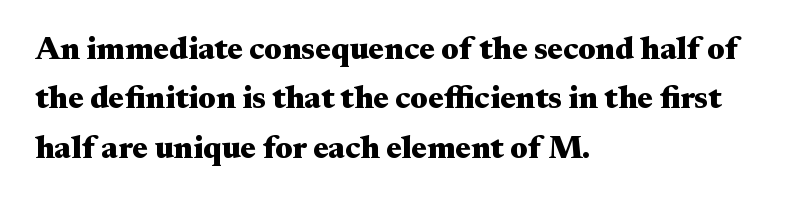
The image shows 32 px heavy, wide serif type, upright; set left-aligned, normal line spacing (1.54x), normal letter spacing, not underlined; medium stroke contrast and a small x-height.
